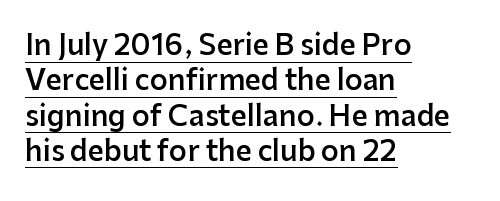
{"serif": "no", "italic": "no", "bold": "semi", "weight": "semibold", "width": "normal", "stroke_contrast": "low", "x_height": "medium", "monospaced": "no", "underline": "yes", "align": "left", "line_spacing": "normal", "line_spacing_ratio": 1.26, "letter_spacing": "normal", "letter_spacing_em": 0.0, "glyph_px": 28}
